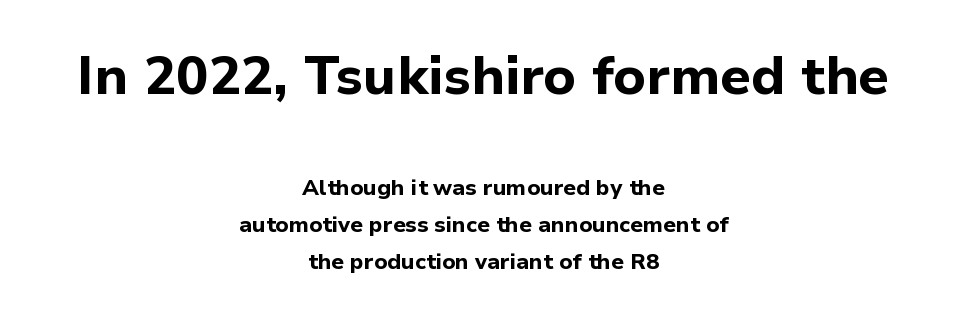
{"serif": "no", "italic": "no", "bold": "yes", "weight": "bold", "width": "normal", "stroke_contrast": "low", "x_height": "medium", "monospaced": "no", "underline": "no", "align": "center", "line_spacing": "normal", "line_spacing_ratio": 1.67, "letter_spacing": "normal", "letter_spacing_em": 0.0, "larger_block": "first", "size_ratio": 2.45, "glyph_px": 54}
